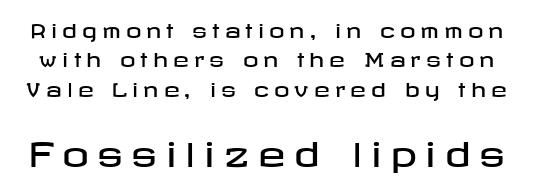
{"serif": "no", "italic": "no", "width": "wide", "stroke_contrast": "low", "x_height": "medium", "underline": "no", "line_spacing": "normal", "line_spacing_ratio": 1.54, "letter_spacing": "wide", "letter_spacing_em": 0.27, "larger_block": "second", "size_ratio": 1.74, "glyph_px": 33}
